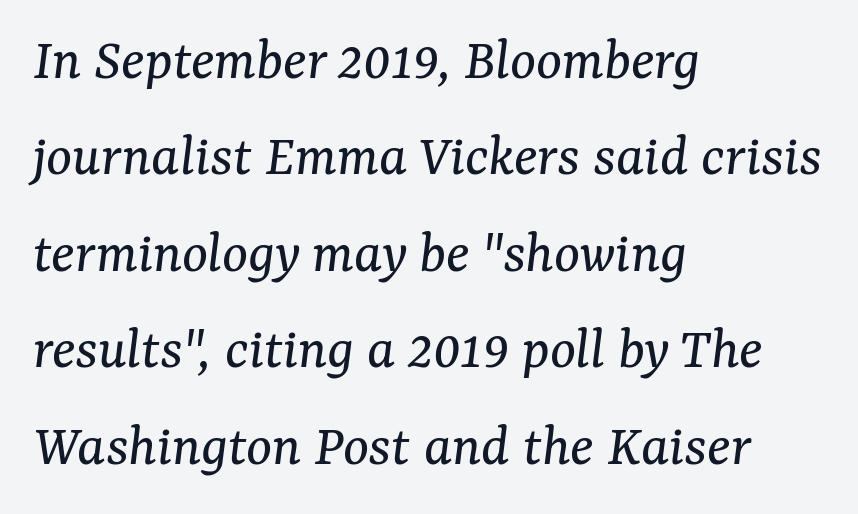
The image shows 61 px regular-weight serif type, italic (leaning right); set left-aligned, normal line spacing (1.58x), normal letter spacing, not underlined; medium stroke contrast and a medium x-height.
